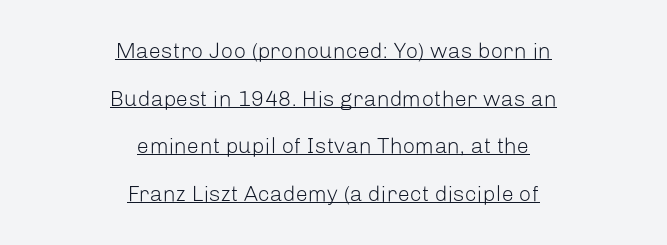
The image shows 22 px text type, upright; set centered, loose line spacing (2.17x), normal letter spacing, underlined.
